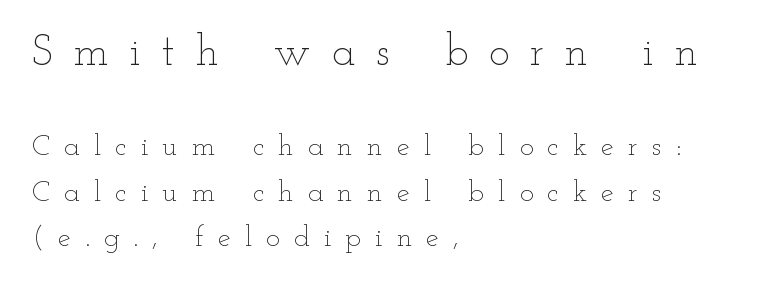
{"italic": "no", "bold": "no", "weight": "thin", "width": "wide", "stroke_contrast": "low", "x_height": "small", "monospaced": "no", "underline": "no", "align": "left", "line_spacing": "normal", "line_spacing_ratio": 1.56, "letter_spacing": "wide", "letter_spacing_em": 0.49, "larger_block": "first", "size_ratio": 1.48, "glyph_px": 43}
